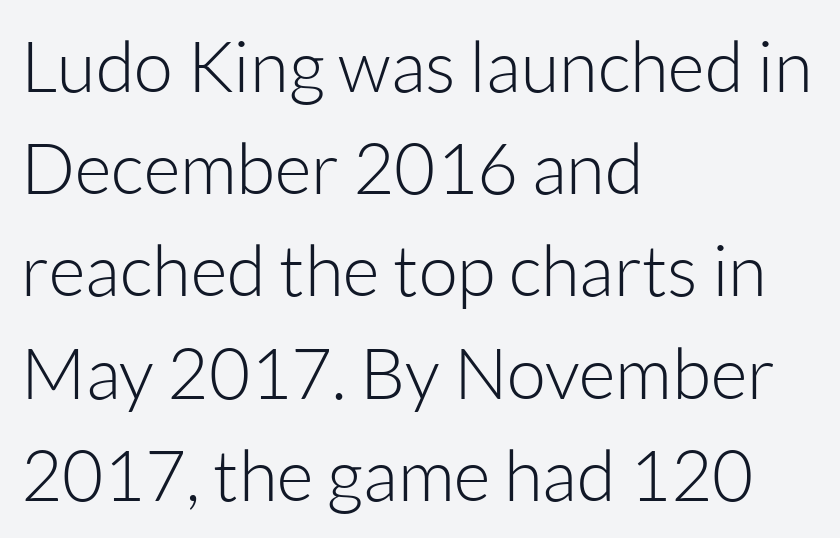
{"serif": "no", "italic": "no", "bold": "no", "weight": "light", "width": "normal", "stroke_contrast": "low", "x_height": "medium", "monospaced": "no", "underline": "no", "align": "left", "line_spacing": "normal", "line_spacing_ratio": 1.44, "letter_spacing": "normal", "letter_spacing_em": 0.0, "glyph_px": 71}
